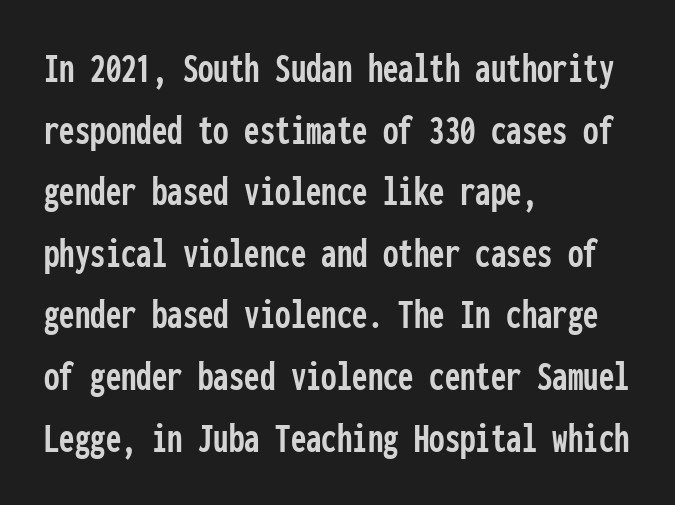
The image shows 44 px condensed sans-serif type, upright, monospaced; set left-aligned, normal line spacing (1.4x), normal letter spacing, not underlined; low stroke contrast and a medium x-height.
